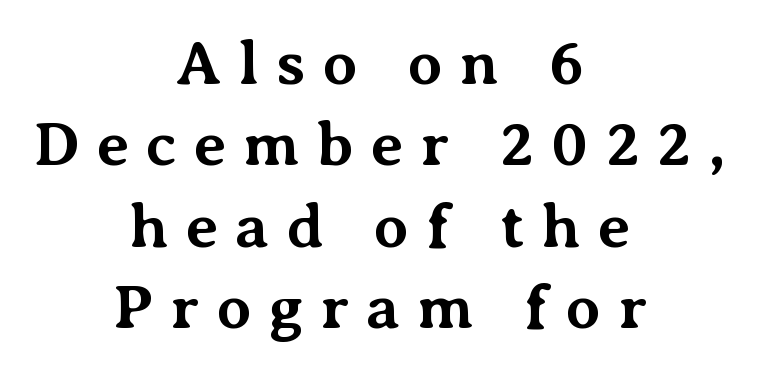
The image shows 63 px bold serif type, upright; set centered, normal line spacing (1.29x), unusually wide letter spacing (+0.27 em), not underlined; medium stroke contrast and a medium x-height.
